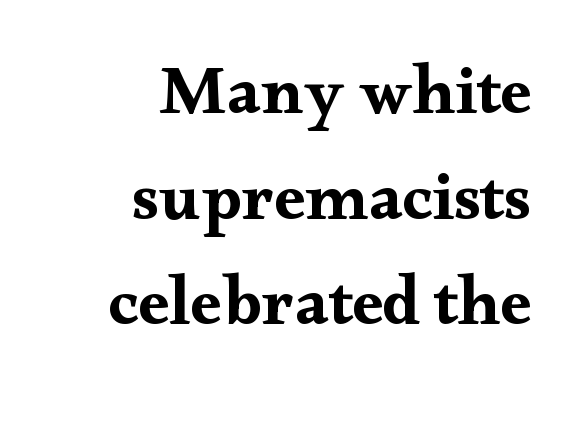
Q: Is the text italic (slanted)? A: No, it is upright.
Q: Is the typeface a serif or a sans-serif typeface? A: Serif.
Q: Is the text underlined? A: No.
Q: How is the paragraph aligned? A: Right-aligned.
Q: Is the spacing between letters normal or unusually wide? A: Normal.
Q: Is the spacing between lines tight, normal or loose? A: Normal.
Q: Width (condensed, normal, or wide)? A: Wide.
Q: Stroke contrast? A: Medium.
Q: x-height? A: Small.
Q: Monospaced? A: No.
